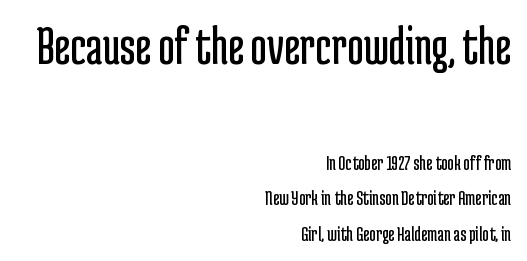
It's the straight-up-and-down kind of type. Each stroke keeps to a modest, everyday thickness or less. This layout puts the oversized block above and the modest block below. The specimen omits any rule beneath the text block's lines. The rendering shows plain stroke endings on the letterforms — a sans-serif design.
